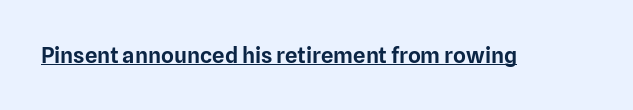
Compared with typical body copy, the letter spacing here is the same. Honestly, the underline is the first thing you notice here. No italicization has been applied; the sample stays upright.
